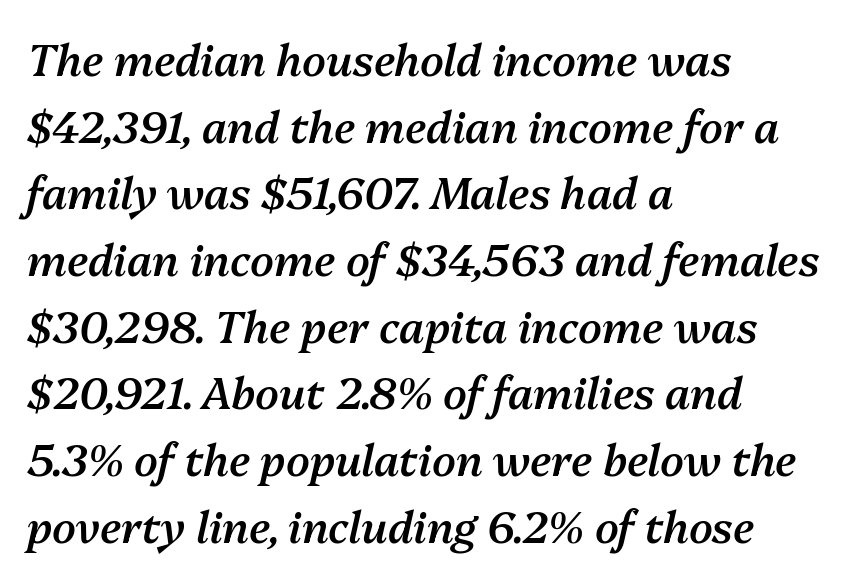
The image shows 43 px semibold type, italic (leaning right); set left-aligned, normal line spacing (1.55x), normal letter spacing, not underlined; medium stroke contrast and a medium x-height.
